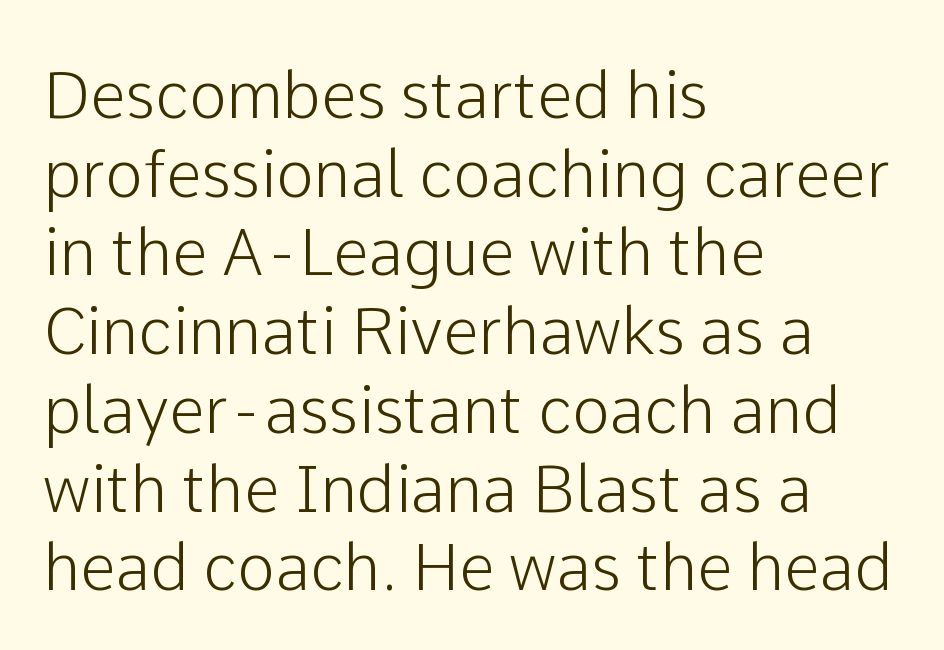
The image shows 64 px sans-serif type, upright; set left-aligned, line spacing 1.23x, normal letter spacing, not underlined; low stroke contrast and a medium x-height.
